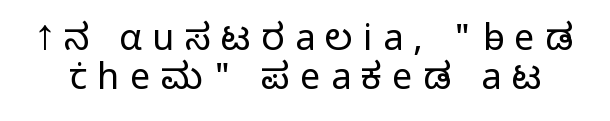
Q: Is the text bold? A: No.
Q: Is the text italic (slanted)? A: No, it is upright.
Q: Is the typeface a serif or a sans-serif typeface? A: Sans-serif.
Q: Is the text underlined? A: No.
Q: Is the spacing between letters normal or unusually wide? A: Unusually wide.
Q: Is the spacing between lines tight, normal or loose? A: Tight.
Q: Width (condensed, normal, or wide)? A: Normal.
Q: Stroke contrast? A: Low.
Q: x-height? A: Medium.
Q: Monospaced? A: No.
